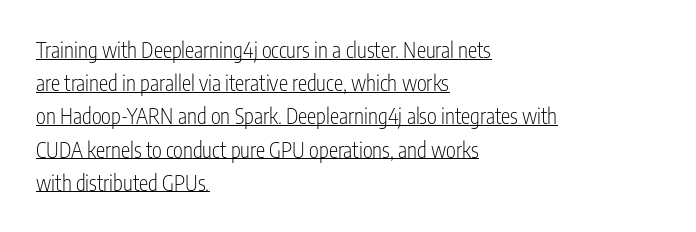
Think standard paragraph weight, or any step lighter than that. The typography opts for an upright posture over an oblique one. The rag falls on the right side of this text block. The face used here appears with an underline applied. Leading: standard. Here the glyphs are tracked normally, forming tight word shapes.
